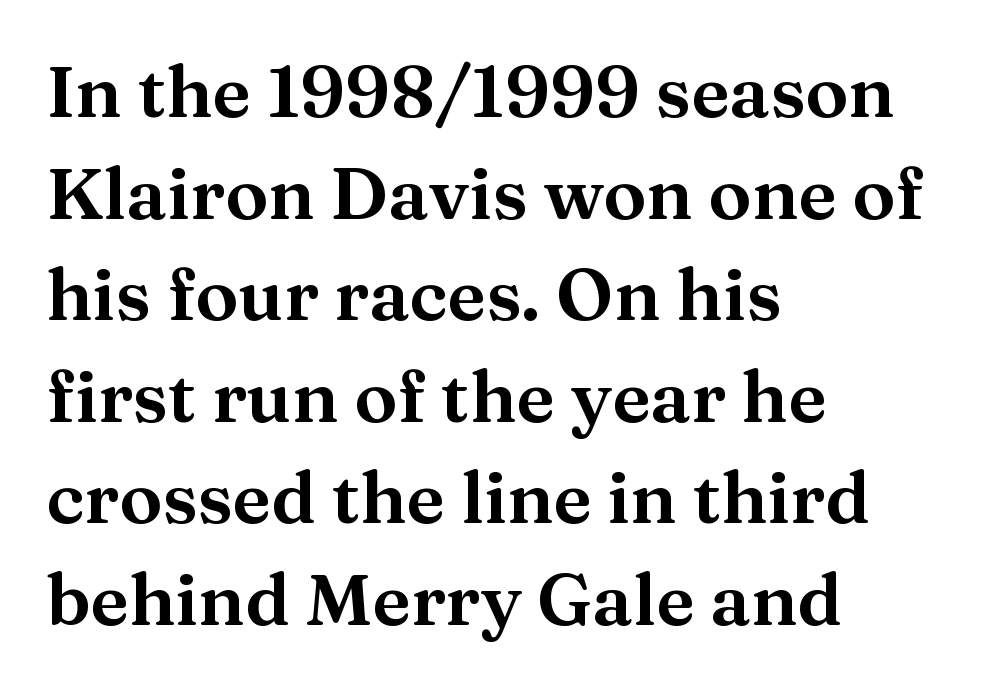
The face used here is seriffed, in the tradition of book romans. The gaps between neighbouring characters are ordinary and unremarkable. Notice how descenders clear the ascenders below comfortably — that's standard leading. Each line starts at the same left margin while the right side varies. Nope, not italic — everything's standing straight. Is this a fixed-width face? No — the glyphs have proportional, varying widths.
